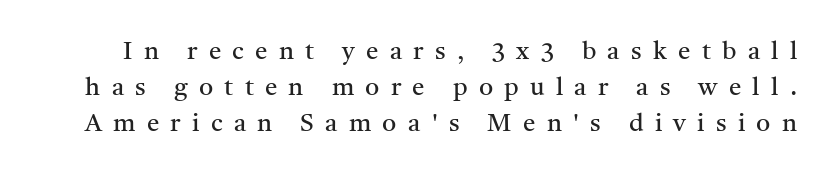
In terms of letterspacing, this is a distinctly airy, spread setting. Quick note: not italic, upright. Letters have the restrained weight of plain body copy at most. Successive baselines arrive at the customary interval. The strip under each line holds only bare page.
